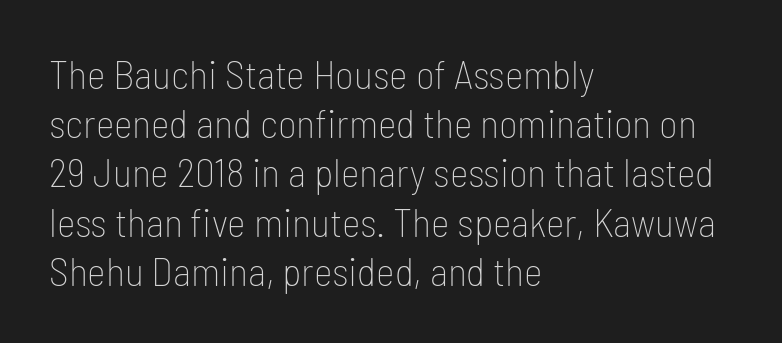
Weight: in the light-to-regular range. Tracking here is standard; glyphs follow each other at the usual distance. Beneath every word, the page is bare. The letters advance in unequal steps, a hallmark of proportional type. The typeface chosen for these lines omits serifs. These lines are set flush left with a ragged right edge.
